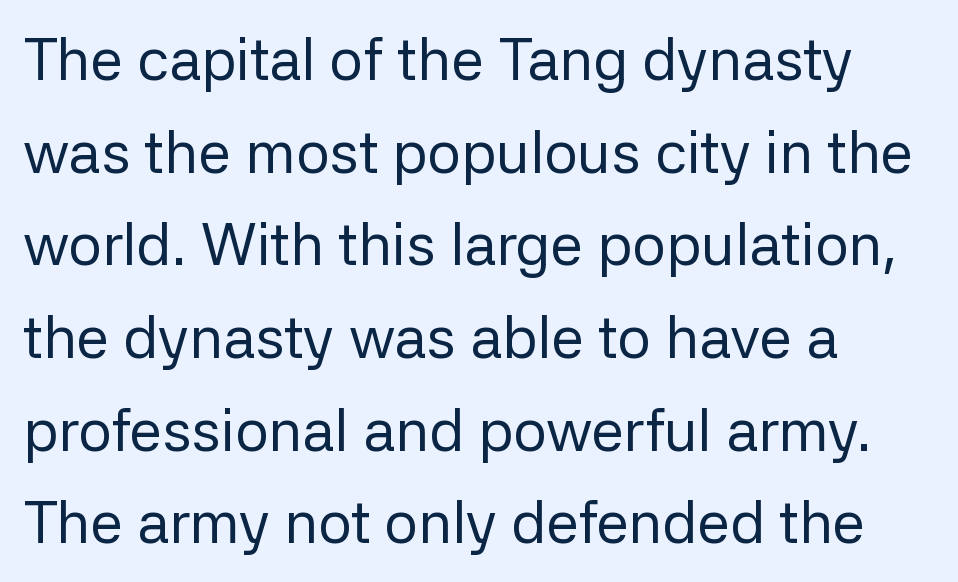
The image shows 59 px regular-weight sans-serif type, upright; set left-aligned, normal line spacing (1.57x), normal letter spacing, not underlined; low stroke contrast and a medium x-height.
